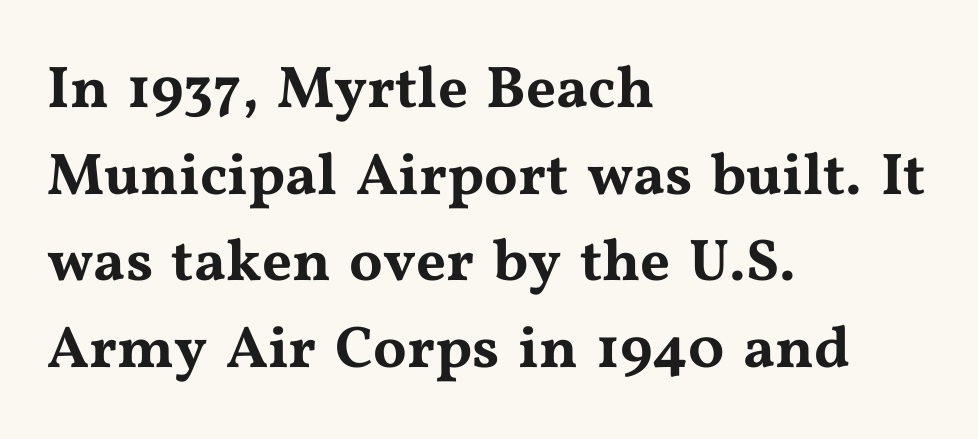
The baseline area is clear. I'd call this a serif setting — the letters wear small feet. The horizontal fit of the characters is conventional and even. Note the varied advance widths — an 'i' is clearly narrower than an 'm'. One glance says typical: line gaps are just what's usual. Notice how the passage keeps a crisp vertical edge on the left only.
